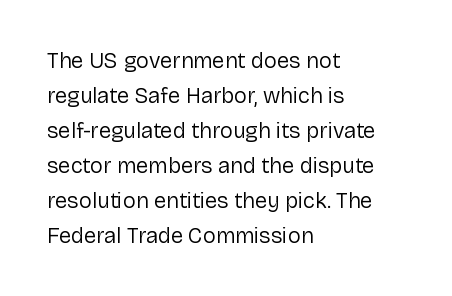
The image shows 22 px text type, upright; set left-aligned, normal line spacing (1.59x), normal letter spacing, not underlined.
